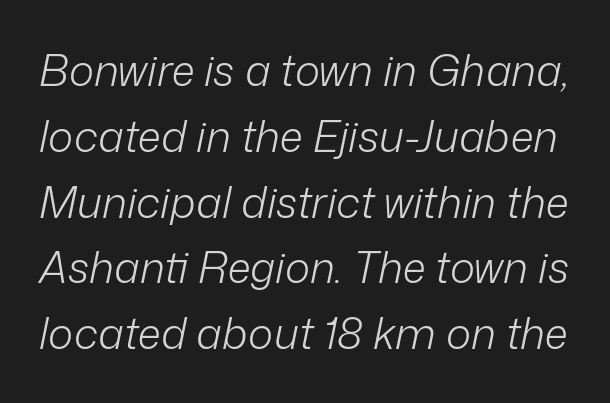
Q: Is the text bold? A: No.
Q: Is the text italic (slanted)? A: Yes, it leans right by about 12 degrees.
Q: Is the text underlined? A: No.
Q: Is the spacing between letters normal or unusually wide? A: Normal.
Q: Is the spacing between lines tight, normal or loose? A: Normal.
Q: Width (condensed, normal, or wide)? A: Normal.
Q: Stroke contrast? A: Low.
Q: x-height? A: Medium.
Q: Monospaced? A: No.
